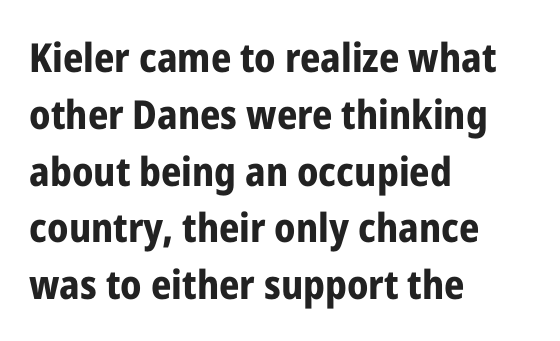
{"serif": "no", "italic": "no", "bold": "yes", "weight": "bold", "width": "condensed", "stroke_contrast": "low", "x_height": "medium", "monospaced": "no", "underline": "no", "align": "left", "line_spacing": "normal", "line_spacing_ratio": 1.42, "letter_spacing": "normal", "letter_spacing_em": 0.0, "glyph_px": 40}
